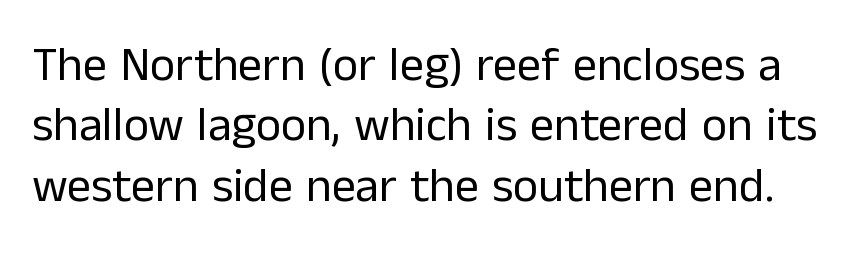
The image shows 48 px regular-weight sans-serif type, upright; set normal line spacing (1.26x), normal letter spacing, not underlined; low stroke contrast and a medium x-height.
